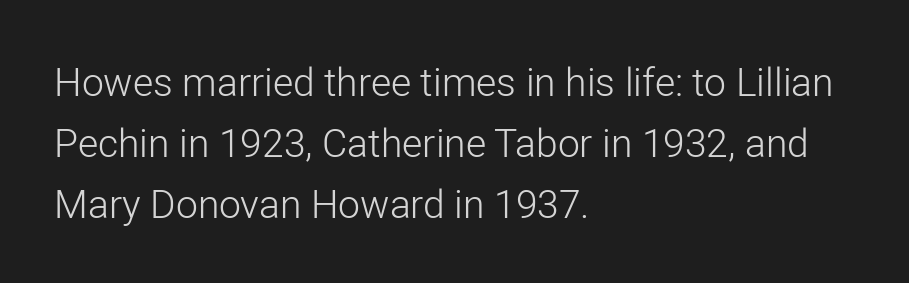
The image shows 39 px light sans-serif type, upright; set left-aligned, normal line spacing (1.56x), normal letter spacing, not underlined; low stroke contrast and a medium x-height.
